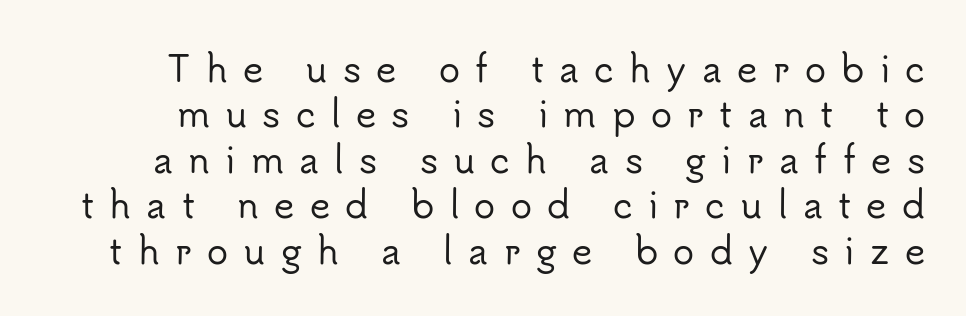
Q: Is the text italic (slanted)? A: No, it is upright.
Q: Is the typeface a serif or a sans-serif typeface? A: Sans-serif.
Q: Is the text underlined? A: No.
Q: Is the spacing between letters normal or unusually wide? A: Unusually wide.
Q: Is the spacing between lines tight, normal or loose? A: Normal.
Q: Width (condensed, normal, or wide)? A: Normal.
Q: Stroke contrast? A: Low.
Q: x-height? A: Small.
Q: Monospaced? A: No.
